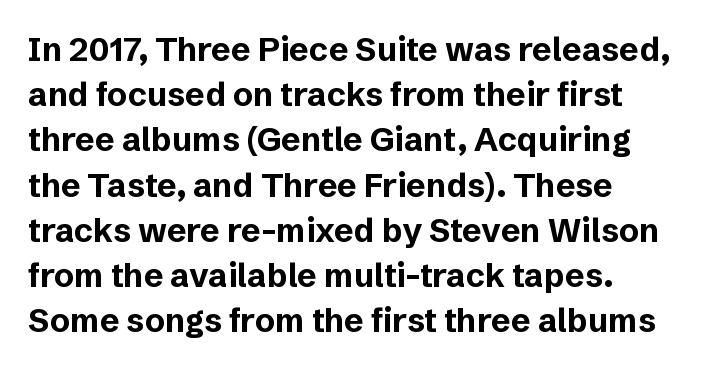
The image shows 33 px bold sans-serif type, upright; set left-aligned, normal line spacing (1.37x), normal letter spacing, not underlined; low stroke contrast and a medium x-height.
